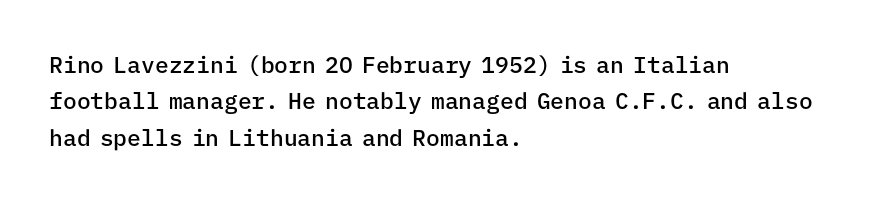
Q: Is the text bold? A: Semi-bold.
Q: Is the text italic (slanted)? A: No, it is upright.
Q: Is the text underlined? A: No.
Q: How is the paragraph aligned? A: Left-aligned.
Q: Is the spacing between letters normal or unusually wide? A: Normal.
Q: Is the spacing between lines tight, normal or loose? A: Normal.
